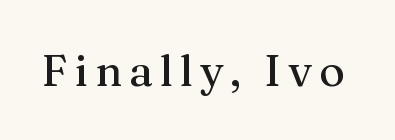
Q: Is the text italic (slanted)? A: No, it is upright.
Q: Is the typeface a serif or a sans-serif typeface? A: Serif.
Q: Is the text underlined? A: No.
Q: Width (condensed, normal, or wide)? A: Normal.
Q: Stroke contrast? A: Medium.
Q: x-height? A: Medium.
Q: Monospaced? A: No.
